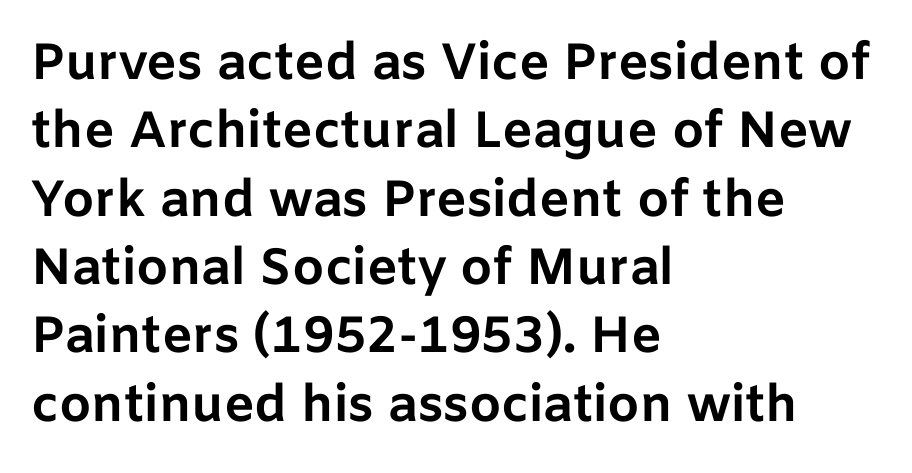
The image shows 51 px bold sans-serif type, upright; set left-aligned, normal line spacing (1.34x), normal letter spacing, not underlined; low stroke contrast and a medium x-height.
